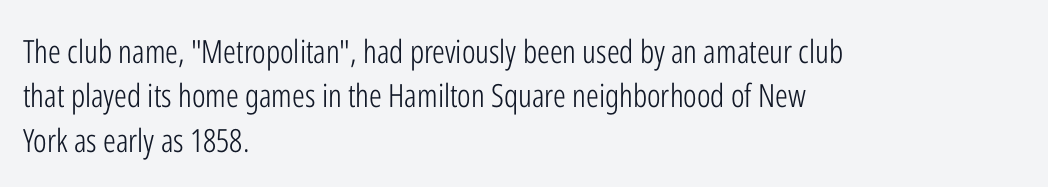
Q: Is the text bold? A: No.
Q: Is the text italic (slanted)? A: No, it is upright.
Q: Is the typeface a serif or a sans-serif typeface? A: Sans-serif.
Q: Is the text underlined? A: No.
Q: How is the paragraph aligned? A: Left-aligned.
Q: Is the spacing between letters normal or unusually wide? A: Normal.
Q: Is the spacing between lines tight, normal or loose? A: Normal.
Q: Width (condensed, normal, or wide)? A: Condensed.
Q: Stroke contrast? A: Low.
Q: x-height? A: Medium.
Q: Monospaced? A: No.
